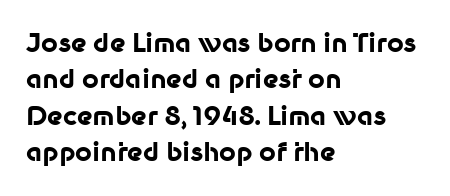
Characters remain perfectly vertical along every line. The passage is arranged the way most books set body copy — flush left. These lines sit exactly where default settings would place them. Nobody touched the tracking dial on this one. Descender tails drop into unmarked territory. Is the type bold? Yes — the strokes are clearly thick and heavy.
